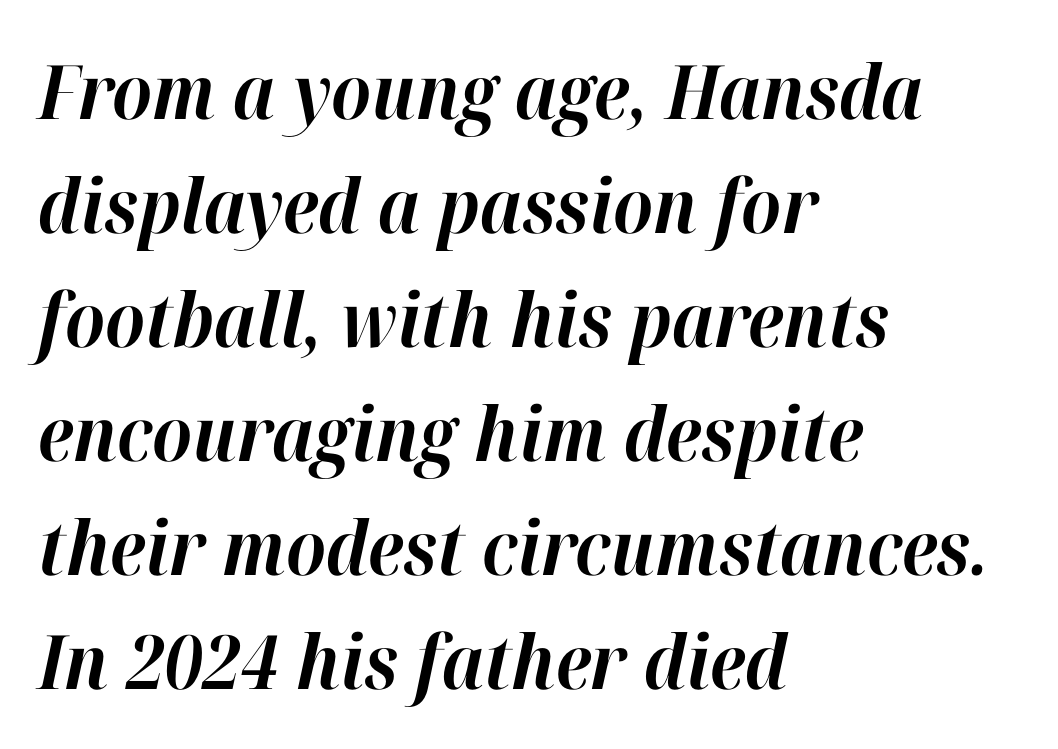
The image shows 75 px bold type, italic (leaning right); set left-aligned, normal line spacing (1.52x), normal letter spacing, not underlined; high stroke contrast and a medium x-height.
